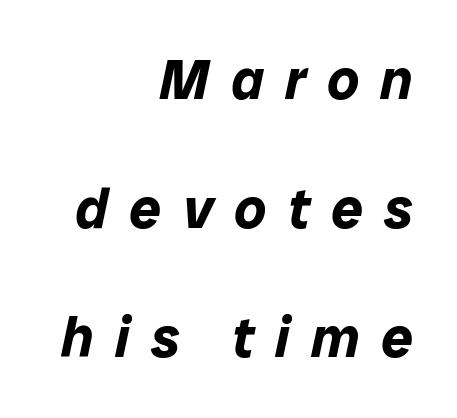
The image shows 56 px bold type, italic (leaning right); set right-aligned, loose line spacing (2.3x), unusually wide letter spacing (+0.38 em), not underlined; low stroke contrast and a medium x-height.
